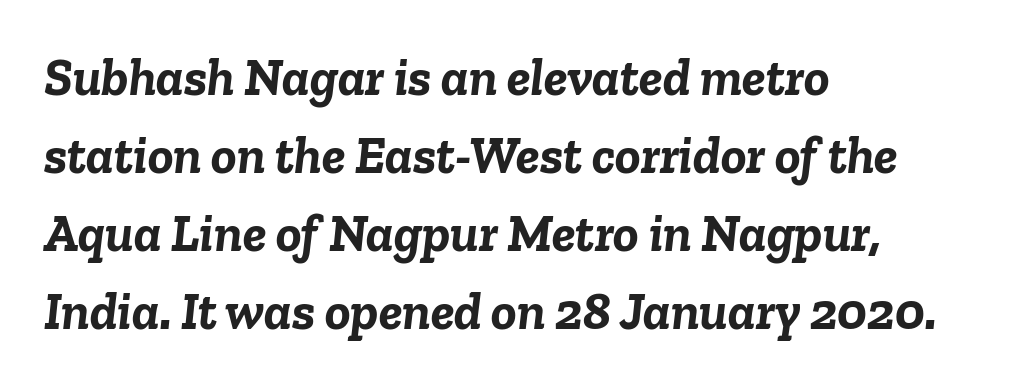
{"italic": "yes", "lean": "right", "slant_degrees": 6, "bold": "yes", "weight": "semibold", "width": "normal", "stroke_contrast": "low", "x_height": "medium", "monospaced": "no", "underline": "no", "align": "left", "line_spacing": "normal", "line_spacing_ratio": 1.47, "letter_spacing": "normal", "letter_spacing_em": 0.0, "glyph_px": 53}
